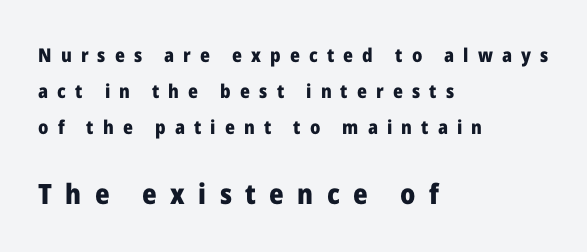
The space directly below the letters is spotless. A roman cut, with each character standing at attention. Varying glyph widths throughout — classic text-font behaviour. Line starts are locked; line ends wander.
